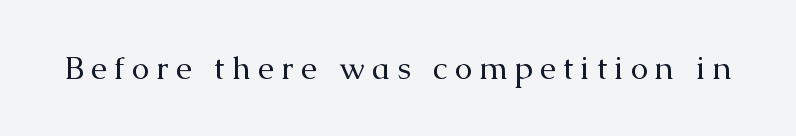
{"serif": "yes", "italic": "no", "bold": "no", "weight": "regular", "width": "normal", "stroke_contrast": "medium", "x_height": "medium", "monospaced": "no", "underline": "no", "letter_spacing": "wide", "letter_spacing_em": 0.22, "glyph_px": 32}
